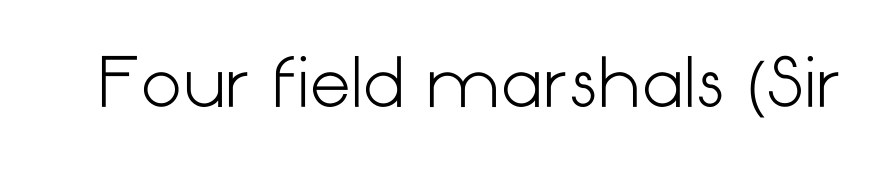
Tall strokes in this sample are plumb rather than angled. You could call the tracking neutral — neither tight nor loose. Bare-footed words on every line. The characters display no serif detailing; their extremities are plain.
